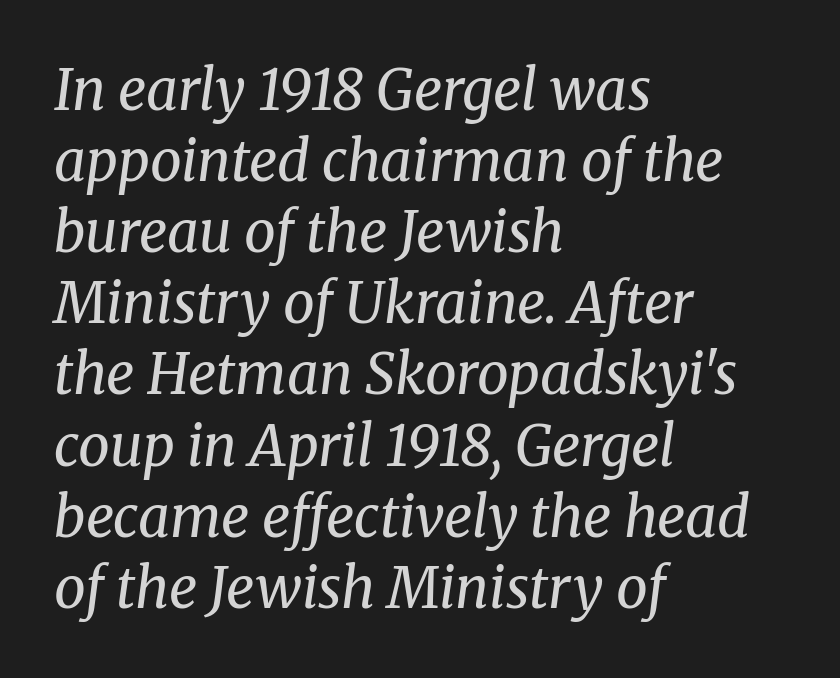
The image shows 56 px regular-weight serif type, italic (leaning right); set left-aligned, normal line spacing (1.27x), normal letter spacing, not underlined; medium stroke contrast and a medium x-height.
